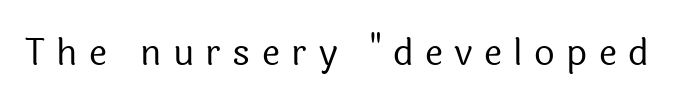
This is not heavy type; no bold has been used. The face used here is proportionally spaced, like ordinary book or web type. The baseline area is clear. The type is letterspaced generously, with wide tracking.
